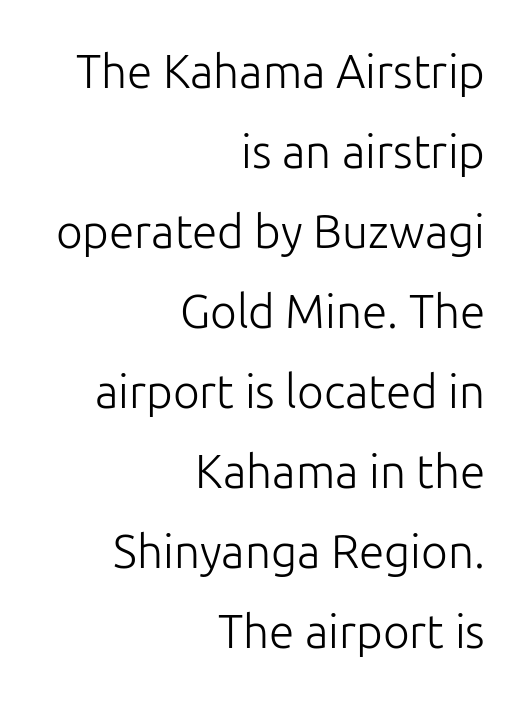
The image shows 46 px light sans-serif type, upright; set right-aligned, line spacing 1.74x, normal letter spacing, not underlined; low stroke contrast and a medium x-height.
